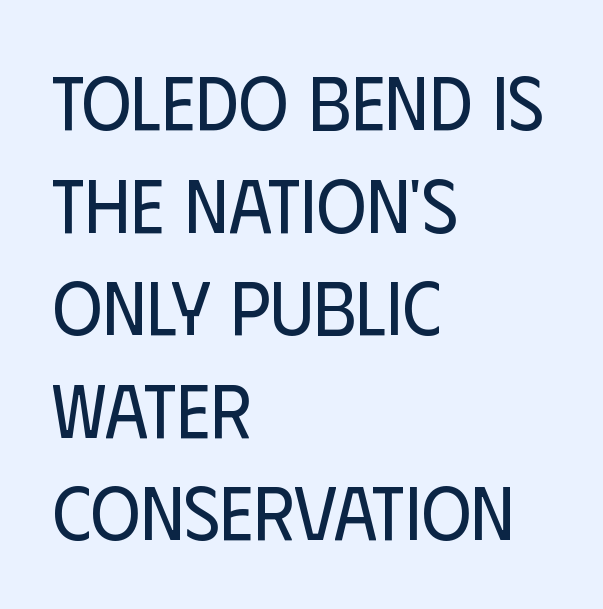
{"serif": "no", "italic": "no", "bold": "no", "weight": "regular", "width": "condensed", "stroke_contrast": "low", "x_height": "large", "monospaced": "no", "underline": "no", "align": "left", "line_spacing": "normal", "line_spacing_ratio": 1.35, "letter_spacing": "normal", "letter_spacing_em": 0.0, "glyph_px": 76}
